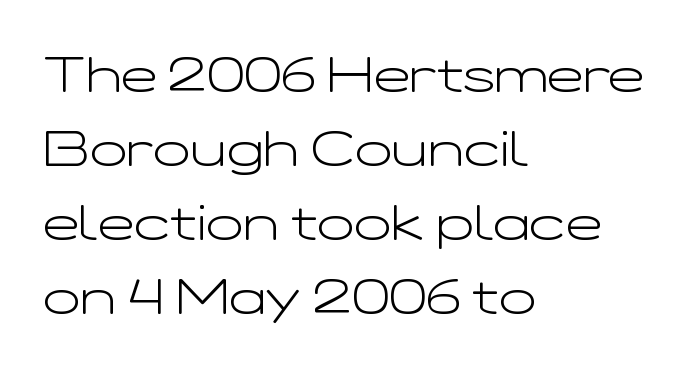
{"serif": "no", "italic": "no", "bold": "no", "weight": "light", "width": "wide", "stroke_contrast": "low", "x_height": "medium", "monospaced": "no", "underline": "no", "align": "left", "line_spacing": "normal", "line_spacing_ratio": 1.51, "letter_spacing": "normal", "letter_spacing_em": 0.0, "glyph_px": 49}
